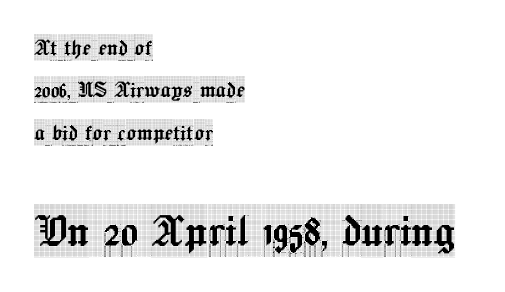
{"serif": "yes", "italic": "no", "width": "condensed", "x_height": "large", "monospaced": "no", "underline": "no", "align": "left", "line_spacing": "normal", "line_spacing_ratio": 1.63, "letter_spacing": "normal", "letter_spacing_em": 0.0, "larger_block": "second", "size_ratio": 2.04, "glyph_px": 53}
